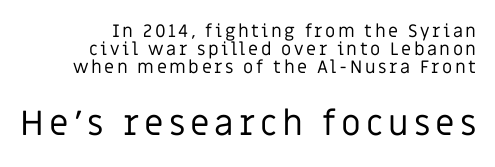
Q: Is the text bold? A: No.
Q: Is the text italic (slanted)? A: No, it is upright.
Q: Is the typeface a serif or a sans-serif typeface? A: Sans-serif.
Q: Is the text underlined? A: No.
Q: How is the paragraph aligned? A: Right-aligned.
Q: Is the spacing between lines tight, normal or loose? A: Tight.
Q: Which block of text is set in a larger size, the first (top) or the second (bottom)? A: The second (bottom) one.
Q: Width (condensed, normal, or wide)? A: Normal.
Q: Stroke contrast? A: Low.
Q: x-height? A: Large.
Q: Monospaced? A: No.
